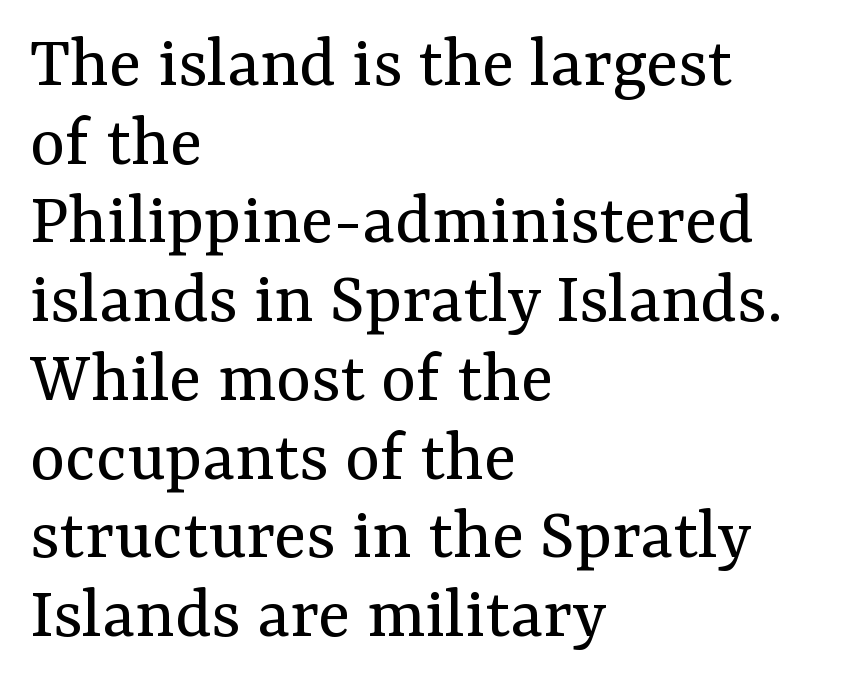
The image shows 75 px regular-weight serif type, upright; set left-aligned, tight line spacing (1.05x), normal letter spacing, not underlined; medium stroke contrast and a medium x-height.
